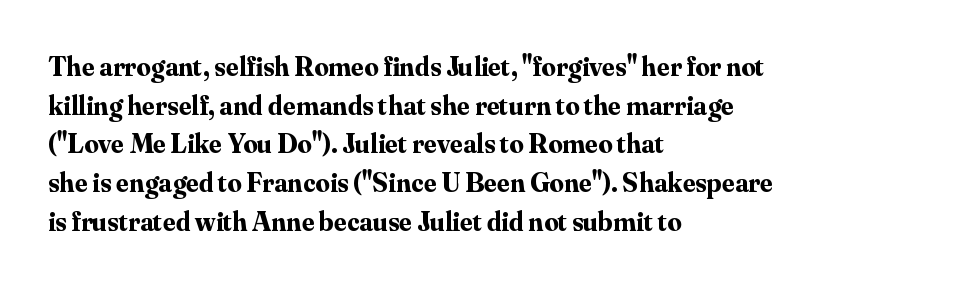
Q: Is the text bold? A: Yes.
Q: Is the text italic (slanted)? A: No, it is upright.
Q: Is the typeface a serif or a sans-serif typeface? A: Serif.
Q: Is the text underlined? A: No.
Q: How is the paragraph aligned? A: Left-aligned.
Q: Is the spacing between letters normal or unusually wide? A: Normal.
Q: Is the spacing between lines tight, normal or loose? A: Normal.
Q: Width (condensed, normal, or wide)? A: Normal.
Q: Stroke contrast? A: Medium.
Q: x-height? A: Small.
Q: Monospaced? A: No.
